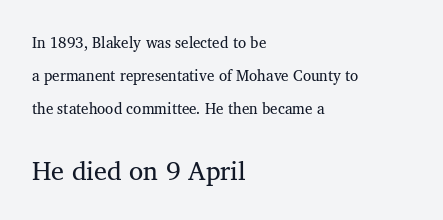
Q: Is the text bold? A: No.
Q: Is the text underlined? A: No.
Q: How is the paragraph aligned? A: Left-aligned.
Q: Is the spacing between letters normal or unusually wide? A: Normal.
Q: Is the spacing between lines tight, normal or loose? A: Loose.
Q: Which block of text is set in a larger size, the first (top) or the second (bottom)? A: The second (bottom) one.
